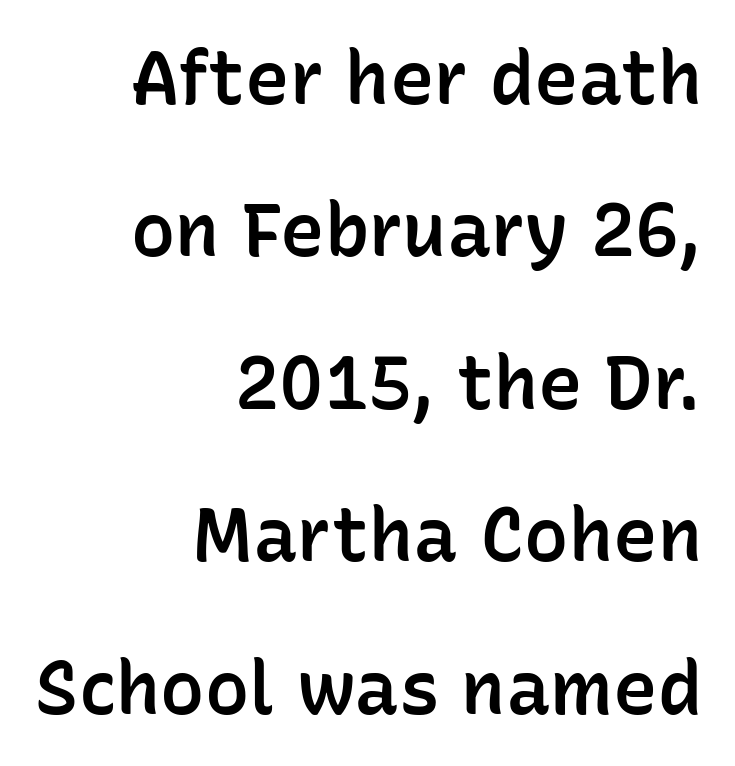
{"serif": "no", "italic": "no", "bold": "semi", "weight": "semibold", "width": "normal", "stroke_contrast": "low", "x_height": "medium", "monospaced": "no", "underline": "no", "align": "right", "line_spacing": "loose", "line_spacing_ratio": 2.06, "letter_spacing": "normal", "letter_spacing_em": 0.0, "glyph_px": 74}
